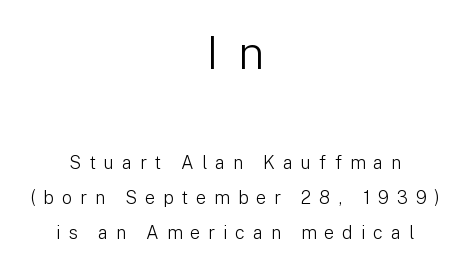
Q: Is the text bold? A: No.
Q: Is the text italic (slanted)? A: No, it is upright.
Q: Is the typeface a serif or a sans-serif typeface? A: Sans-serif.
Q: Is the text underlined? A: No.
Q: How is the paragraph aligned? A: Centered.
Q: Is the spacing between letters normal or unusually wide? A: Unusually wide.
Q: Is the spacing between lines tight, normal or loose? A: Loose.
Q: Which block of text is set in a larger size, the first (top) or the second (bottom)? A: The first (top) one.
Q: Width (condensed, normal, or wide)? A: Normal.
Q: Stroke contrast? A: Low.
Q: x-height? A: Medium.
Q: Monospaced? A: No.
